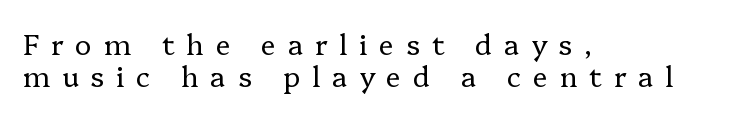
{"serif": "yes", "italic": "no", "bold": "no", "weight": "regular", "width": "normal", "stroke_contrast": "low", "x_height": "medium", "monospaced": "no", "underline": "no", "align": "left", "line_spacing_ratio": 1.16, "letter_spacing": "wide", "letter_spacing_em": 0.42, "glyph_px": 28}
